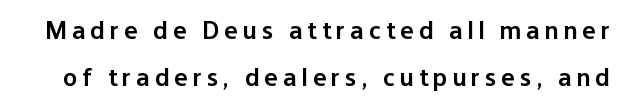
The image shows 26 px text type, upright; set line spacing 1.8x, not underlined.
